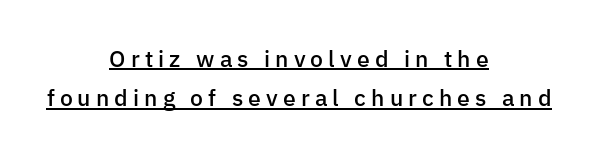
{"italic": "no", "bold": "semi", "underline": "yes", "align": "center", "line_spacing_ratio": 1.71, "letter_spacing": "wide", "letter_spacing_em": 0.22, "glyph_px": 23}
